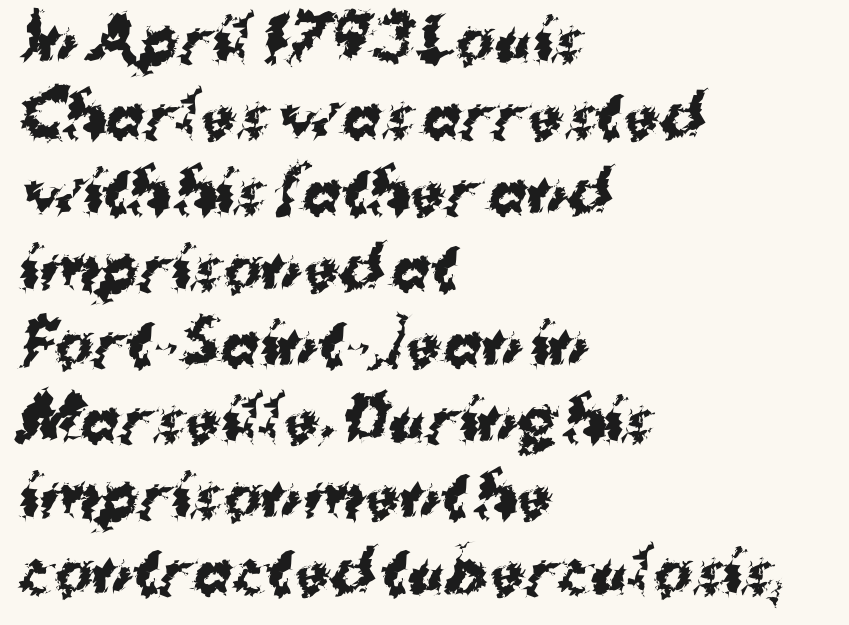
Q: Is the text bold? A: Yes.
Q: Is the typeface a serif or a sans-serif typeface? A: Sans-serif.
Q: Is the text underlined? A: No.
Q: How is the paragraph aligned? A: Left-aligned.
Q: Is the spacing between letters normal or unusually wide? A: Normal.
Q: Is the spacing between lines tight, normal or loose? A: Normal.
Q: Width (condensed, normal, or wide)? A: Normal.
Q: Stroke contrast? A: Medium.
Q: x-height? A: Medium.
Q: Monospaced? A: No.
